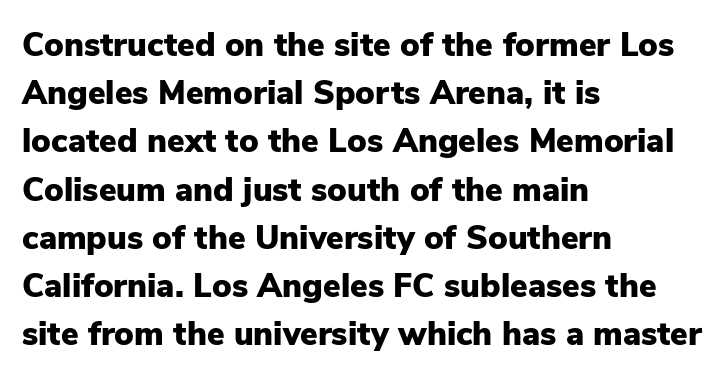
The image shows 33 px heavy sans-serif type, upright; set left-aligned, normal line spacing (1.46x), normal letter spacing, not underlined; low stroke contrast and a medium x-height.
